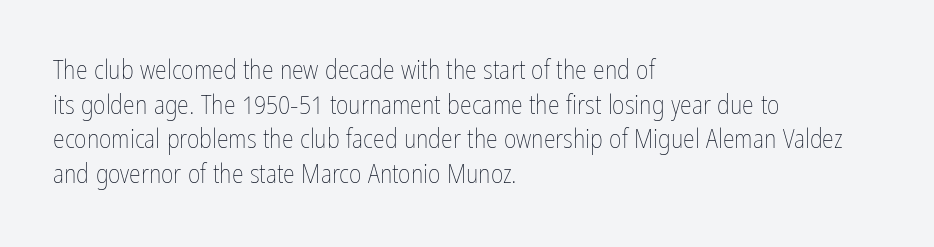
{"italic": "no", "bold": "no", "underline": "no", "align": "left", "line_spacing": "normal", "line_spacing_ratio": 1.28, "letter_spacing": "normal", "letter_spacing_em": 0.0, "glyph_px": 27}
